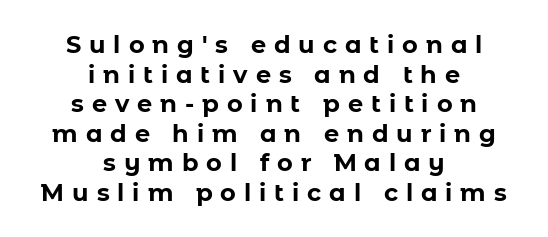
Q: Is the text bold? A: Yes.
Q: Is the text italic (slanted)? A: No, it is upright.
Q: Is the text underlined? A: No.
Q: How is the paragraph aligned? A: Centered.
Q: Is the spacing between letters normal or unusually wide? A: Unusually wide.
